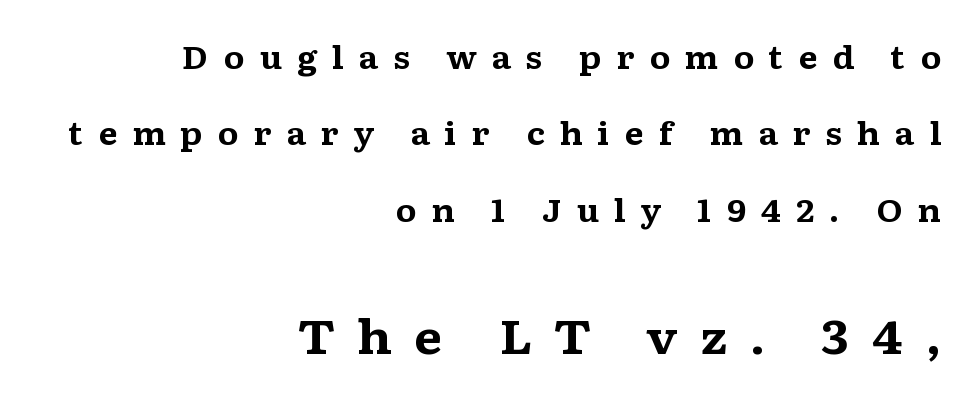
The paragraph shown leans on its right margin. The strip under each line holds only bare page. Bigger letters appear in the bottom chunk; the top chunk is reduced. Stroke terminals: seriffed. Upright lettering throughout.
